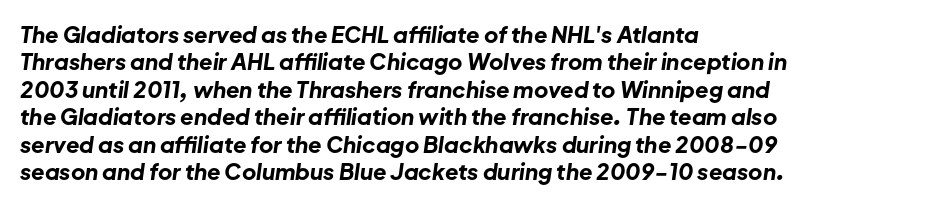
The space directly below the letters is spotless. These words are printed bold, with thick strokes throughout. The passage is arranged the way most books set body copy — flush left. Vertical spacing — default. Honestly, the letter spacing is just normal — you wouldn't notice it.
